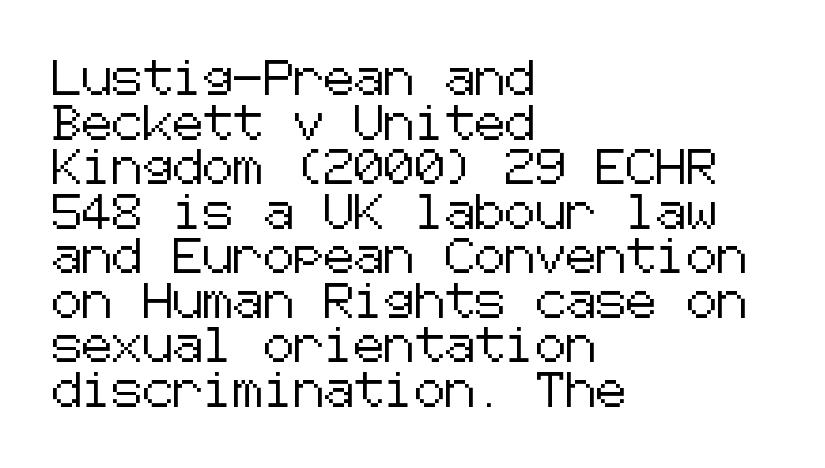
The line-height multiplier appears to be the usual default. Check under the words: just untouched page. Posture: upright roman. This rendering uses left alignment, leaving the right contour irregular. Default kerning and tracking; the words read as compact shapes.
